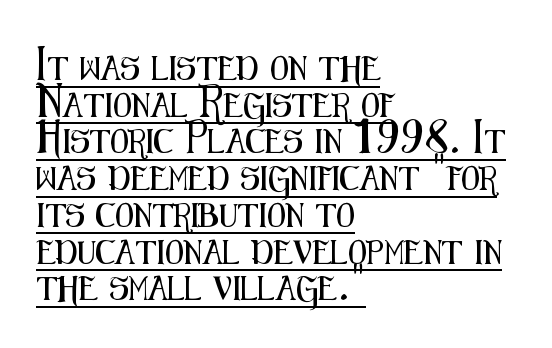
{"italic": "no", "underline": "yes", "align": "left", "line_spacing": "normal", "line_spacing_ratio": 1.53, "letter_spacing": "normal", "letter_spacing_em": 0.0, "glyph_px": 24}
